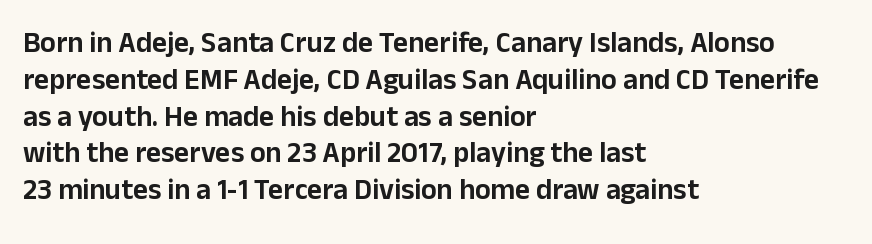
{"serif": "no", "italic": "no", "width": "normal", "stroke_contrast": "low", "x_height": "medium", "monospaced": "no", "underline": "no", "align": "left", "line_spacing": "normal", "line_spacing_ratio": 1.27, "letter_spacing": "normal", "letter_spacing_em": 0.0, "glyph_px": 29}
